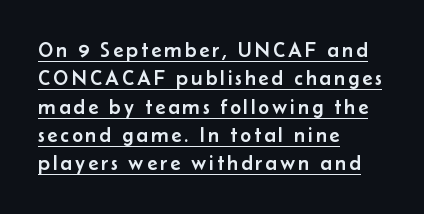
Quick note: underline on. One glance says typical: line gaps are just what's usual. The ragged edge is on the right, which tells us the setting is flush left. The type sits square on the baseline with zero lean.
